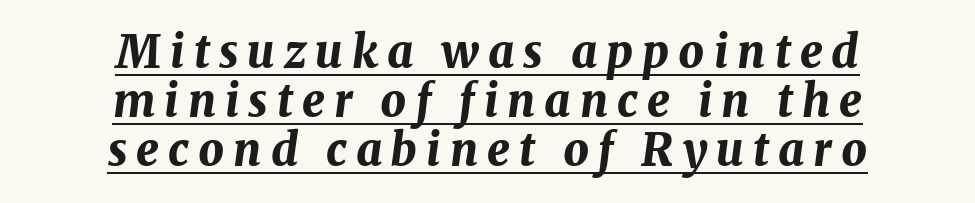
Q: Is the text bold? A: Yes.
Q: Is the text italic (slanted)? A: Yes, it leans right by about 8 degrees.
Q: Is the text underlined? A: Yes.
Q: How is the paragraph aligned? A: Centered.
Q: Is the spacing between letters normal or unusually wide? A: Unusually wide.
Q: Is the spacing between lines tight, normal or loose? A: Tight.
Q: Width (condensed, normal, or wide)? A: Normal.
Q: Stroke contrast? A: Medium.
Q: x-height? A: Medium.
Q: Monospaced? A: No.
